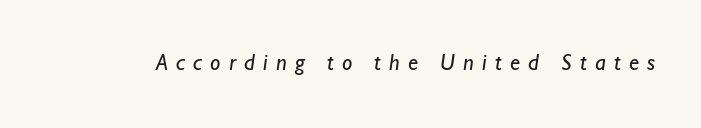
{"bold": "no", "underline": "no", "letter_spacing": "wide", "letter_spacing_em": 0.36, "glyph_px": 23}
